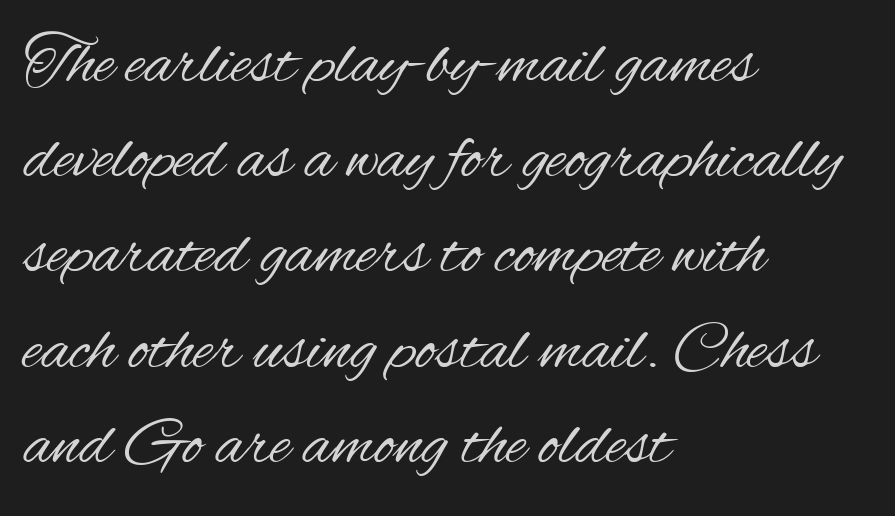
Character widths vary here, with narrow letters taking less room than wide ones. No extra tracking has been applied to these lines. Leftover space on each line is placed entirely after the last word. The passage shown is not bold in any degree. The passage shown is typeset with a sans-serif family.
